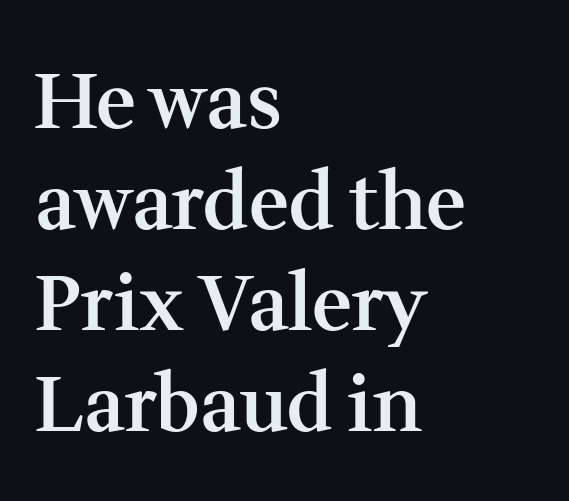
Q: Is the text bold? A: Semi-bold.
Q: Is the text italic (slanted)? A: No, it is upright.
Q: Is the typeface a serif or a sans-serif typeface? A: Serif.
Q: Is the text underlined? A: No.
Q: How is the paragraph aligned? A: Left-aligned.
Q: Is the spacing between letters normal or unusually wide? A: Normal.
Q: Is the spacing between lines tight, normal or loose? A: Normal.
Q: Width (condensed, normal, or wide)? A: Normal.
Q: Stroke contrast? A: Medium.
Q: x-height? A: Medium.
Q: Monospaced? A: No.
